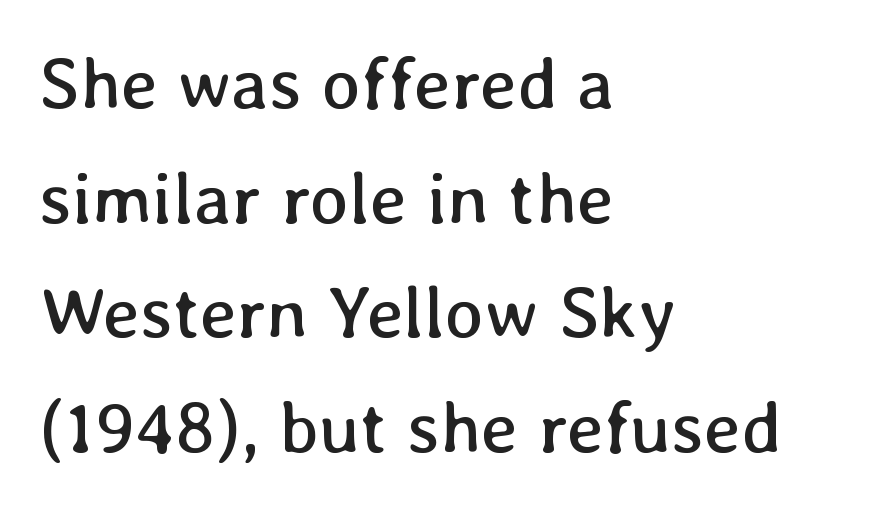
The passage shown stacks its lines at a standard gap. The passage is arranged the way most books set body copy — flush left. Quick note: not italic, upright. The rendering keeps characters at their native spacing.
